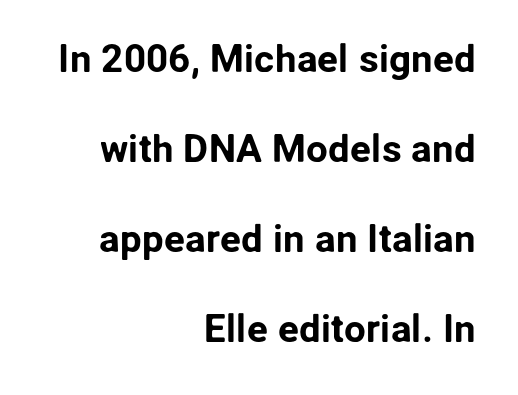
{"serif": "no", "italic": "no", "width": "normal", "stroke_contrast": "low", "x_height": "medium", "monospaced": "no", "underline": "no", "align": "right", "line_spacing": "loose", "line_spacing_ratio": 2.31, "letter_spacing": "normal", "letter_spacing_em": 0.0, "glyph_px": 39}
